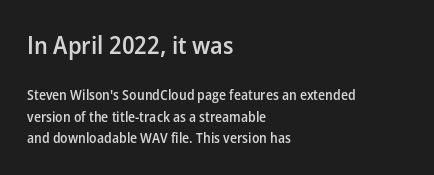
{"italic": "no", "bold": "semi", "underline": "no", "align": "left", "line_spacing": "normal", "line_spacing_ratio": 1.53, "letter_spacing": "normal", "letter_spacing_em": 0.0, "larger_block": "first", "size_ratio": 1.79, "glyph_px": 25}
